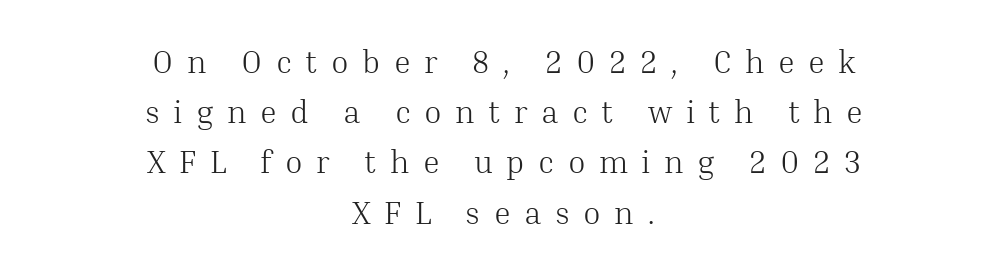
{"serif": "yes", "italic": "no", "bold": "no", "weight": "light", "width": "normal", "stroke_contrast": "medium", "x_height": "medium", "monospaced": "no", "underline": "no", "align": "center", "line_spacing": "normal", "line_spacing_ratio": 1.57, "letter_spacing": "wide", "letter_spacing_em": 0.42, "glyph_px": 32}
